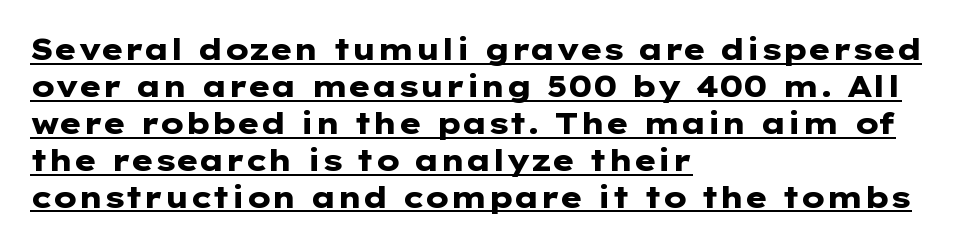
Q: Is the text bold? A: Yes.
Q: Is the text italic (slanted)? A: No, it is upright.
Q: Is the typeface a serif or a sans-serif typeface? A: Sans-serif.
Q: Is the text underlined? A: Yes.
Q: How is the paragraph aligned? A: Left-aligned.
Q: Is the spacing between letters normal or unusually wide? A: Normal.
Q: Width (condensed, normal, or wide)? A: Wide.
Q: Stroke contrast? A: Low.
Q: x-height? A: Medium.
Q: Monospaced? A: No.
